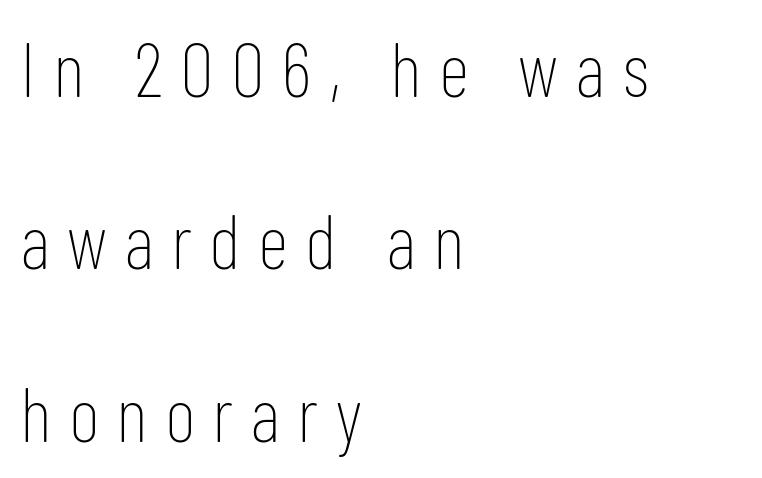
Q: Is the text bold? A: No.
Q: Is the text italic (slanted)? A: No, it is upright.
Q: Is the typeface a serif or a sans-serif typeface? A: Sans-serif.
Q: Is the text underlined? A: No.
Q: How is the paragraph aligned? A: Left-aligned.
Q: Is the spacing between letters normal or unusually wide? A: Unusually wide.
Q: Is the spacing between lines tight, normal or loose? A: Loose.
Q: Width (condensed, normal, or wide)? A: Condensed.
Q: Stroke contrast? A: Low.
Q: x-height? A: Medium.
Q: Monospaced? A: No.
